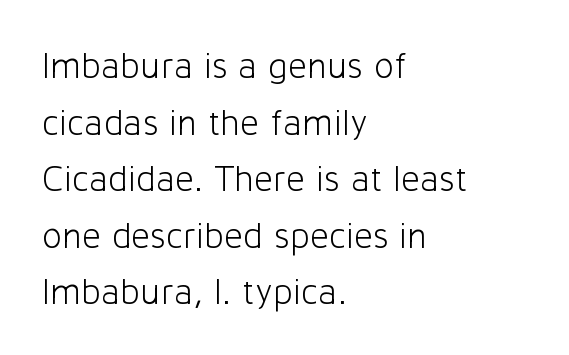
{"serif": "no", "italic": "no", "bold": "no", "weight": "light", "width": "normal", "stroke_contrast": "low", "x_height": "medium", "monospaced": "no", "underline": "no", "align": "left", "line_spacing": "normal", "line_spacing_ratio": 1.53, "letter_spacing": "normal", "letter_spacing_em": 0.0, "glyph_px": 37}
